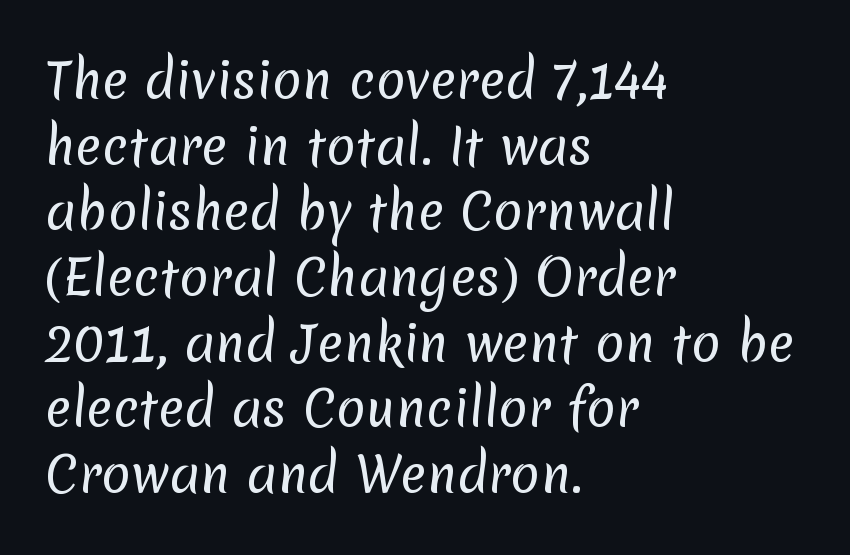
The image shows 49 px regular-weight sans-serif type; set left-aligned, normal line spacing (1.34x), normal letter spacing, not underlined; low stroke contrast and a medium x-height.
